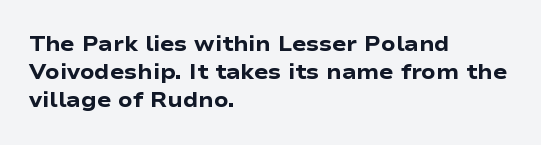
Q: Is the text bold? A: Yes.
Q: Is the text italic (slanted)? A: No, it is upright.
Q: Is the text underlined? A: No.
Q: How is the paragraph aligned? A: Left-aligned.
Q: Is the spacing between letters normal or unusually wide? A: Normal.
Q: Is the spacing between lines tight, normal or loose? A: Normal.
